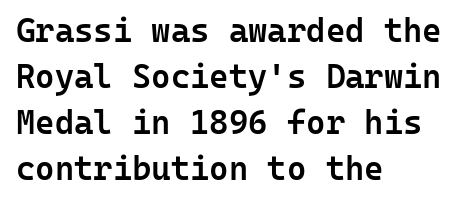
Weight check: semibold — heavier than regular, not quite bold. The rendering uses a moderate line-height, typical for paragraphs. Spacing verdict: monospaced, one width for all characters. The ragged edge is on the right, which tells us the setting is flush left. The typography opts for an upright posture over an oblique one. The horizontal fit of the characters is conventional and even.
